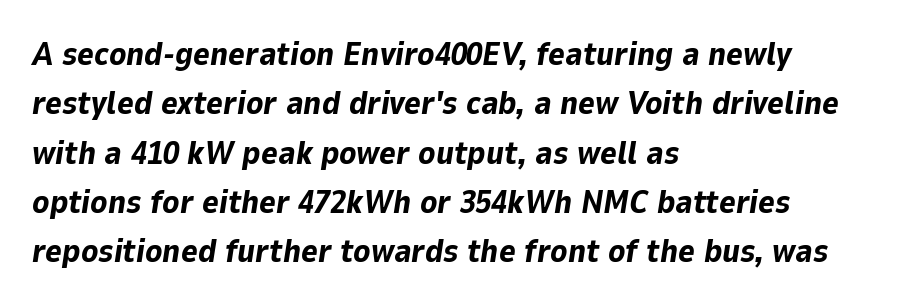
The image shows 32 px bold type, italic (leaning right); set left-aligned, normal line spacing (1.54x), normal letter spacing, not underlined; low stroke contrast and a medium x-height.
